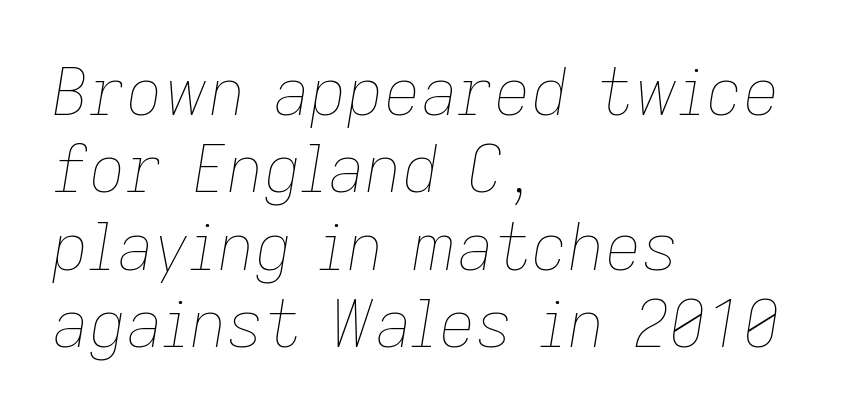
The image shows 64 px thin type, italic (leaning right); set left-aligned, line spacing 1.21x, normal letter spacing, not underlined; low stroke contrast and a medium x-height.
